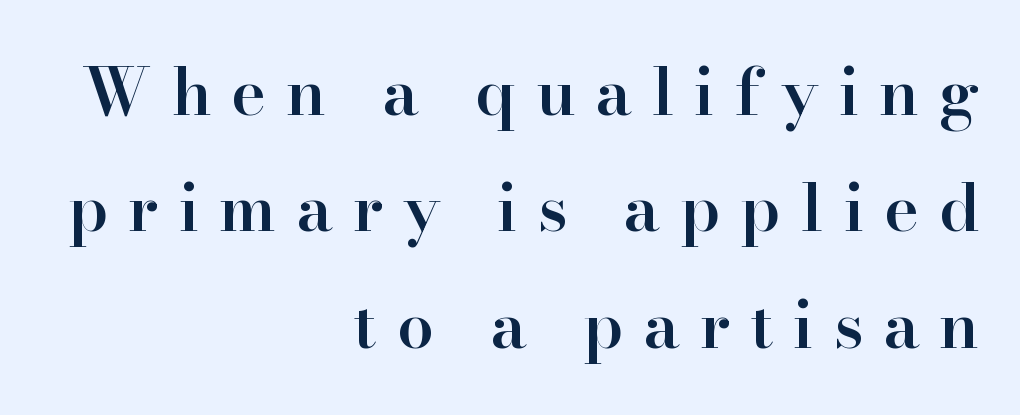
The image shows 65 px semibold serif type, upright; set right-aligned, line spacing 1.79x, unusually wide letter spacing (+0.31 em), not underlined; high stroke contrast and a small x-height.
